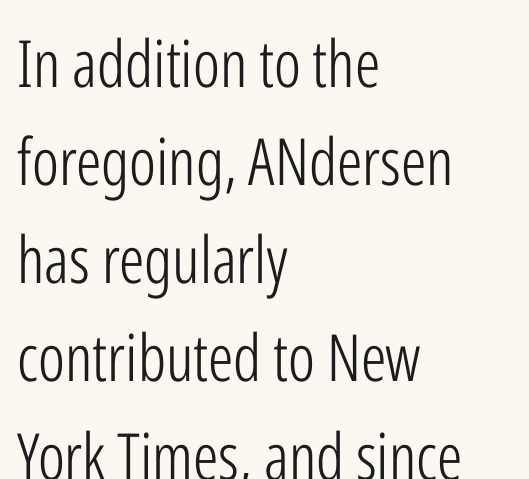
{"serif": "no", "italic": "no", "bold": "no", "weight": "light", "width": "condensed", "stroke_contrast": "low", "x_height": "medium", "monospaced": "no", "underline": "no", "align": "left", "line_spacing": "normal", "line_spacing_ratio": 1.51, "letter_spacing": "normal", "letter_spacing_em": 0.0, "glyph_px": 65}
